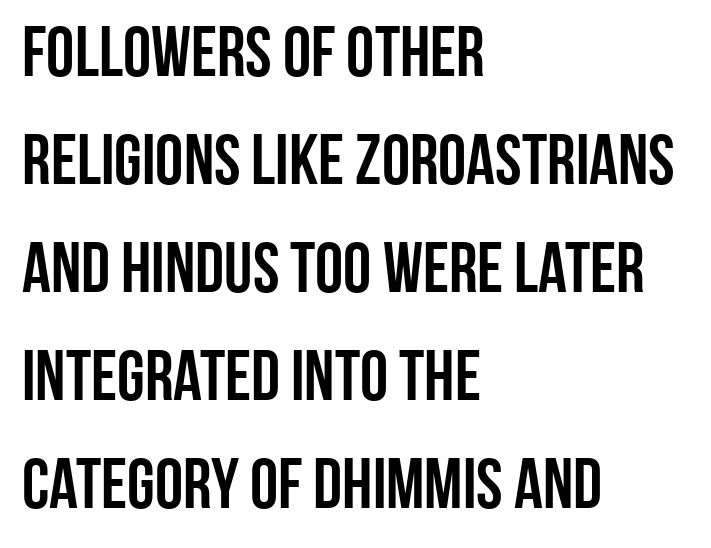
{"serif": "no", "italic": "no", "width": "condensed", "stroke_contrast": "low", "x_height": "large", "monospaced": "no", "underline": "no", "align": "left", "line_spacing": "normal", "line_spacing_ratio": 1.52, "letter_spacing": "normal", "letter_spacing_em": 0.0, "glyph_px": 71}
